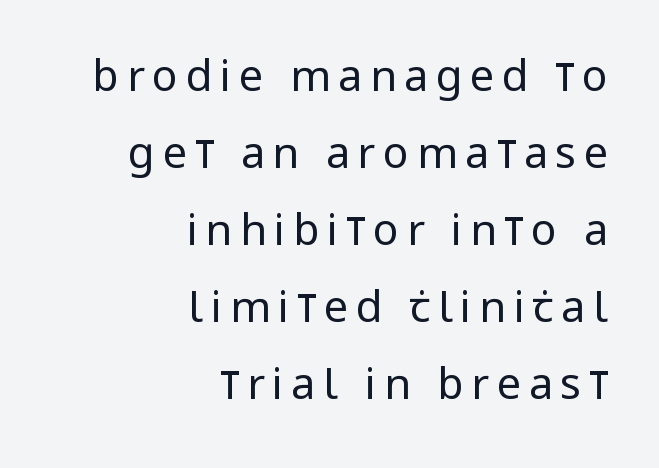
The image shows 43 px regular-weight, condensed sans-serif type, upright; set right-aligned, line spacing 1.79x, not underlined; low stroke contrast and a large x-height.
